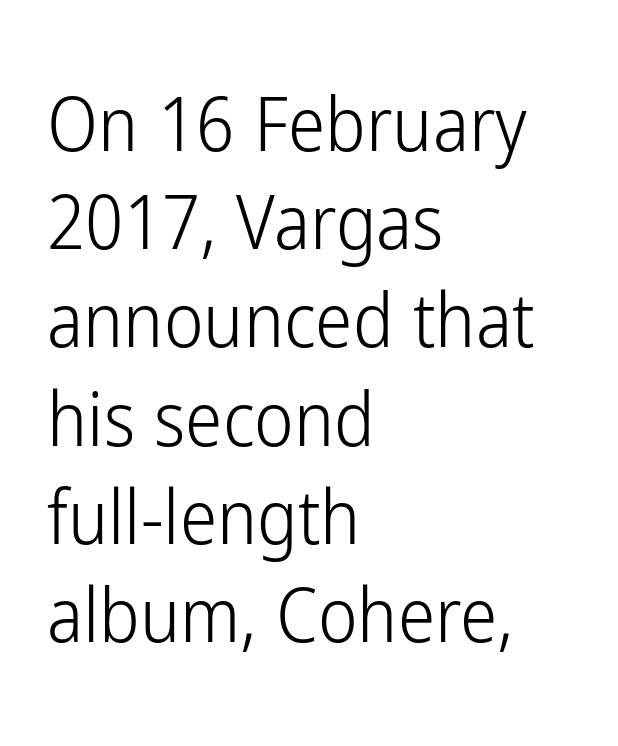
The image shows 75 px light, condensed sans-serif type, upright; set left-aligned, normal line spacing (1.31x), normal letter spacing, not underlined; low stroke contrast and a medium x-height.
